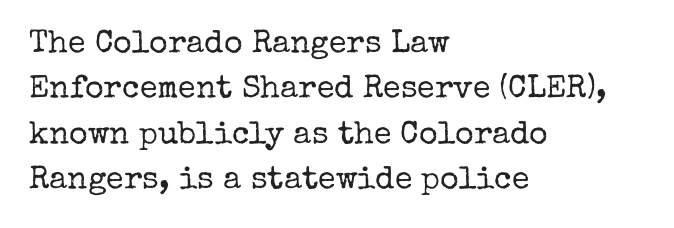
Q: Is the text bold? A: No.
Q: Is the text italic (slanted)? A: No, it is upright.
Q: Is the typeface a serif or a sans-serif typeface? A: Serif.
Q: Is the text underlined? A: No.
Q: How is the paragraph aligned? A: Left-aligned.
Q: Is the spacing between letters normal or unusually wide? A: Normal.
Q: Is the spacing between lines tight, normal or loose? A: Normal.
Q: Width (condensed, normal, or wide)? A: Normal.
Q: Stroke contrast? A: Low.
Q: x-height? A: Medium.
Q: Monospaced? A: No.
